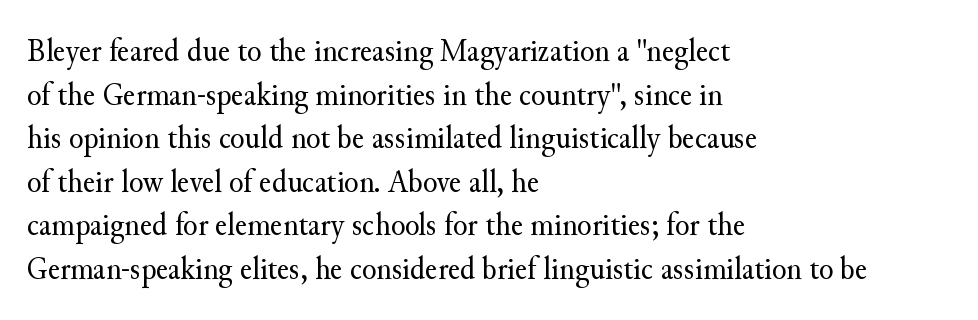
Q: Is the text bold? A: No.
Q: Is the text italic (slanted)? A: No, it is upright.
Q: Is the typeface a serif or a sans-serif typeface? A: Serif.
Q: Is the text underlined? A: No.
Q: How is the paragraph aligned? A: Left-aligned.
Q: Is the spacing between letters normal or unusually wide? A: Normal.
Q: Is the spacing between lines tight, normal or loose? A: Normal.
Q: Width (condensed, normal, or wide)? A: Normal.
Q: Stroke contrast? A: Medium.
Q: x-height? A: Small.
Q: Monospaced? A: No.
